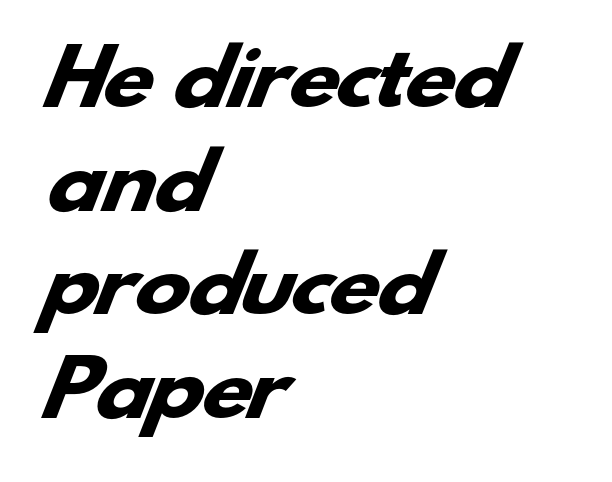
Q: Is the text bold? A: Yes.
Q: Is the typeface a serif or a sans-serif typeface? A: Sans-serif.
Q: Is the text underlined? A: No.
Q: How is the paragraph aligned? A: Left-aligned.
Q: Is the spacing between letters normal or unusually wide? A: Normal.
Q: Is the spacing between lines tight, normal or loose? A: Normal.
Q: Width (condensed, normal, or wide)? A: Wide.
Q: Stroke contrast? A: Low.
Q: x-height? A: Small.
Q: Monospaced? A: No.
